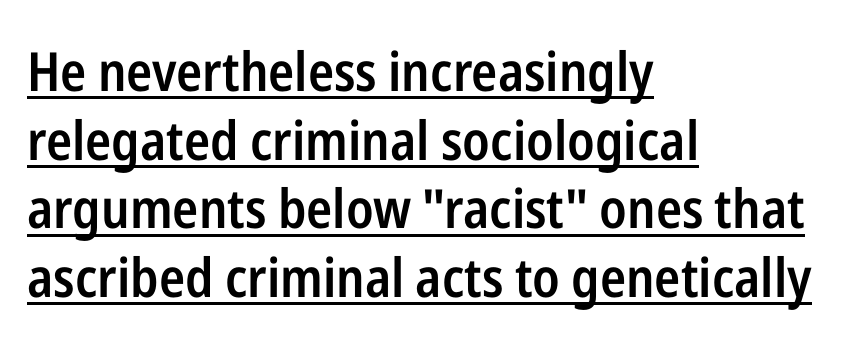
Q: Is the text bold? A: Semi-bold.
Q: Is the text italic (slanted)? A: No, it is upright.
Q: Is the typeface a serif or a sans-serif typeface? A: Sans-serif.
Q: Is the text underlined? A: Yes.
Q: How is the paragraph aligned? A: Left-aligned.
Q: Is the spacing between letters normal or unusually wide? A: Normal.
Q: Is the spacing between lines tight, normal or loose? A: Normal.
Q: Width (condensed, normal, or wide)? A: Condensed.
Q: Stroke contrast? A: Low.
Q: x-height? A: Medium.
Q: Monospaced? A: No.
